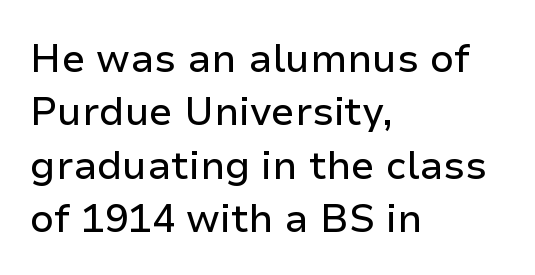
Rows of type keep a routine distance in the vertical direction. The paragraph has a hard left edge and a soft right edge. Classification — sans serif. Upright lettering throughout. Each letter keeps its own natural width here, so spacing adapts to shape.
